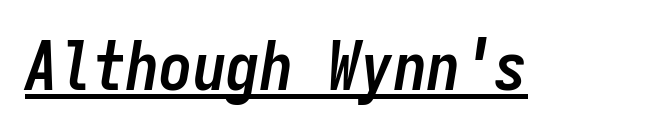
Q: Is the text bold? A: Yes.
Q: Is the text italic (slanted)? A: Yes, it leans right by about 9 degrees.
Q: Is the text underlined? A: Yes.
Q: Is the spacing between letters normal or unusually wide? A: Normal.
Q: Width (condensed, normal, or wide)? A: Condensed.
Q: Stroke contrast? A: Low.
Q: x-height? A: Medium.
Q: Monospaced? A: Yes.
